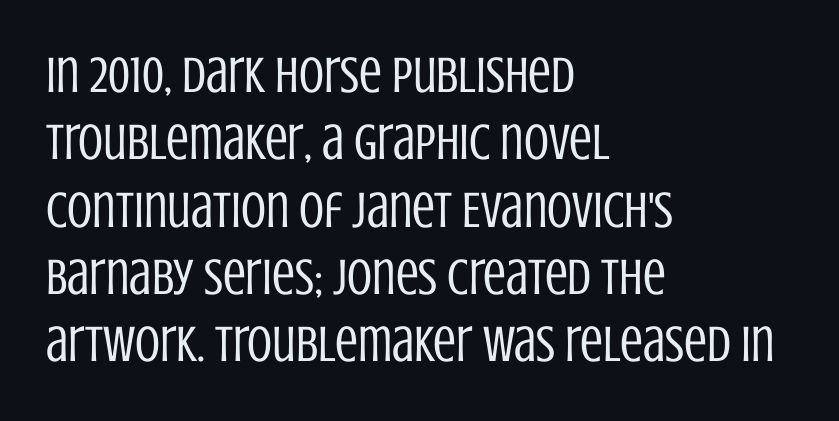
The image shows 51 px regular-weight, condensed sans-serif type, upright; set left-aligned, normal line spacing (1.32x), normal letter spacing, not underlined; low stroke contrast and a large x-height.
